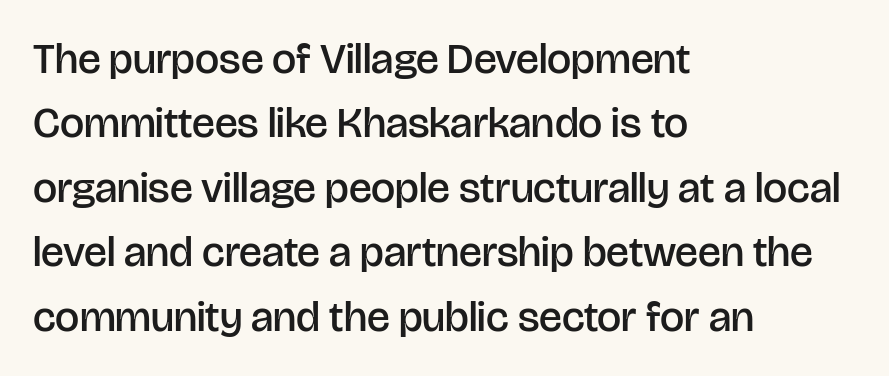
Q: Is the text bold? A: Semi-bold.
Q: Is the text italic (slanted)? A: No, it is upright.
Q: Is the typeface a serif or a sans-serif typeface? A: Sans-serif.
Q: Is the text underlined? A: No.
Q: How is the paragraph aligned? A: Left-aligned.
Q: Is the spacing between letters normal or unusually wide? A: Normal.
Q: Is the spacing between lines tight, normal or loose? A: Normal.
Q: Width (condensed, normal, or wide)? A: Normal.
Q: Stroke contrast? A: Low.
Q: x-height? A: Large.
Q: Monospaced? A: No.
